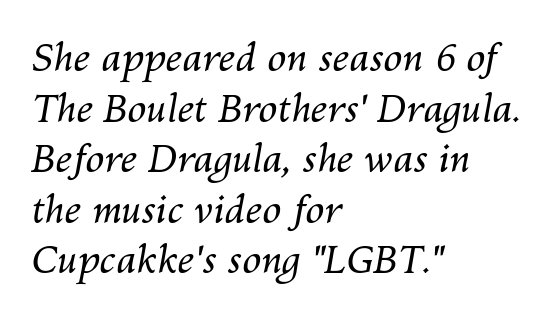
{"italic": "yes", "lean": "right", "slant_degrees": 10, "bold": "no", "weight": "regular", "width": "normal", "stroke_contrast": "medium", "x_height": "medium", "monospaced": "no", "underline": "no", "align": "left", "line_spacing": "normal", "line_spacing_ratio": 1.33, "letter_spacing": "normal", "letter_spacing_em": 0.0, "glyph_px": 38}
